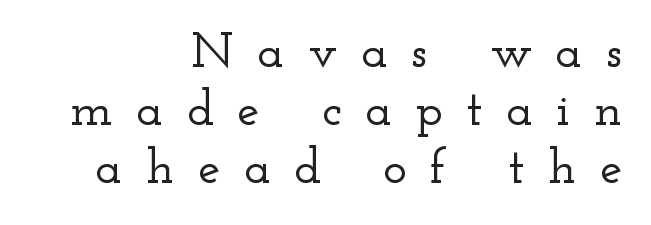
The image shows 50 px wide serif type, upright; set right-aligned, line spacing 1.16x, unusually wide letter spacing (+0.47 em), not underlined; low stroke contrast and a small x-height.
